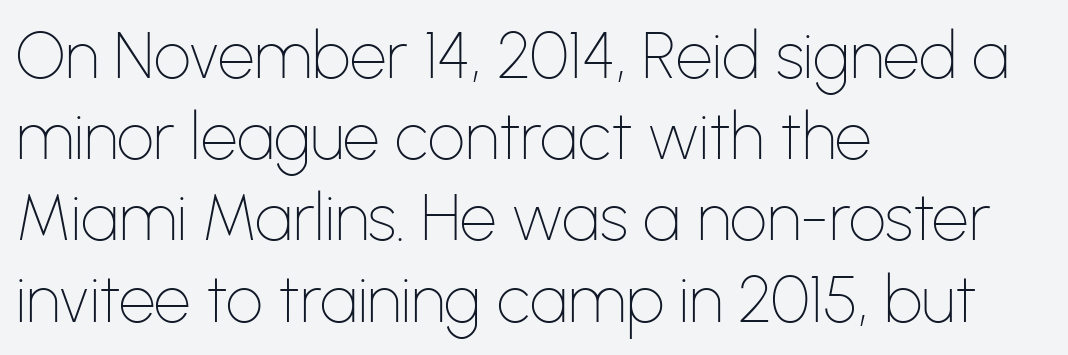
The lines are quadded left. This sample has the flowing, uneven cadence of proportional lettering. A typesetter would call this leading conventional body-copy spacing. Stroke terminals: plain, sans-serif. The font is comparable to plain body text, perhaps lighter.
